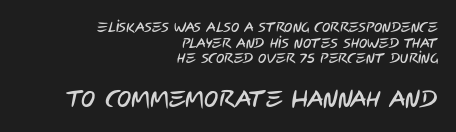
The image shows 24 px text type; set right-aligned, tight line spacing (1.12x), normal letter spacing, not underlined; the second (bottom) block is 1.71x larger.
